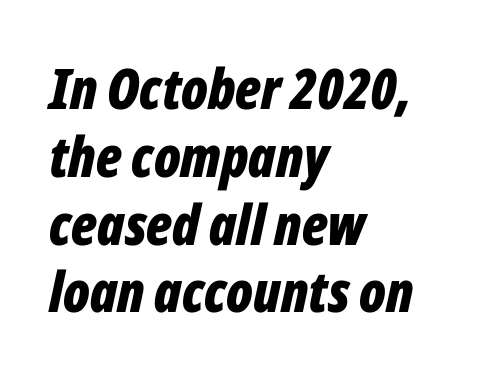
{"italic": "yes", "lean": "right", "slant_degrees": 12, "bold": "yes", "weight": "bold", "width": "condensed", "stroke_contrast": "low", "x_height": "medium", "monospaced": "no", "underline": "no", "align": "left", "line_spacing_ratio": 1.21, "letter_spacing": "normal", "letter_spacing_em": 0.0, "glyph_px": 56}
